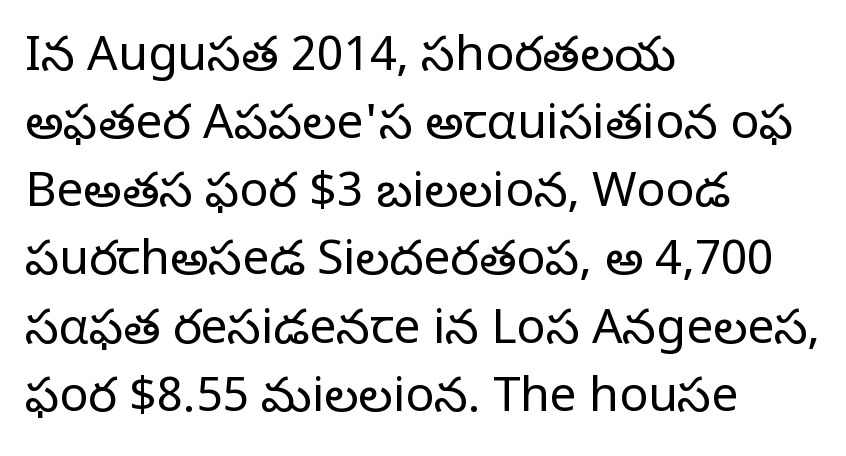
The image shows 48 px regular-weight serif type, upright; set left-aligned, normal line spacing (1.42x), normal letter spacing, not underlined; low stroke contrast and a large x-height.
